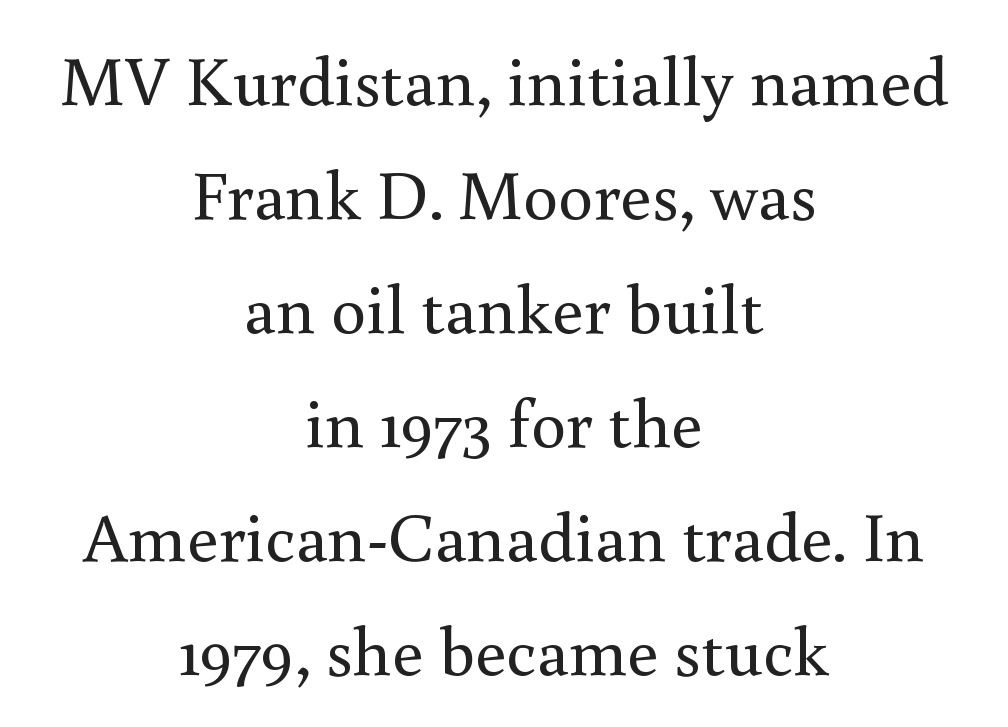
Q: Is the text bold? A: No.
Q: Is the text italic (slanted)? A: No, it is upright.
Q: Is the typeface a serif or a sans-serif typeface? A: Serif.
Q: Is the text underlined? A: No.
Q: How is the paragraph aligned? A: Centered.
Q: Is the spacing between letters normal or unusually wide? A: Normal.
Q: Is the spacing between lines tight, normal or loose? A: Normal.
Q: Width (condensed, normal, or wide)? A: Normal.
Q: Stroke contrast? A: Medium.
Q: x-height? A: Small.
Q: Monospaced? A: No.
